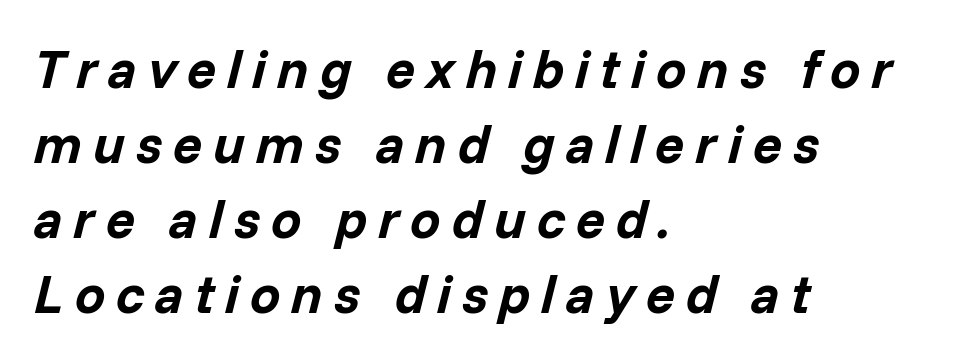
The image shows 54 px bold type, italic (leaning right); set left-aligned, normal line spacing (1.39x), unusually wide letter spacing (+0.2 em), not underlined; low stroke contrast and a medium x-height.
